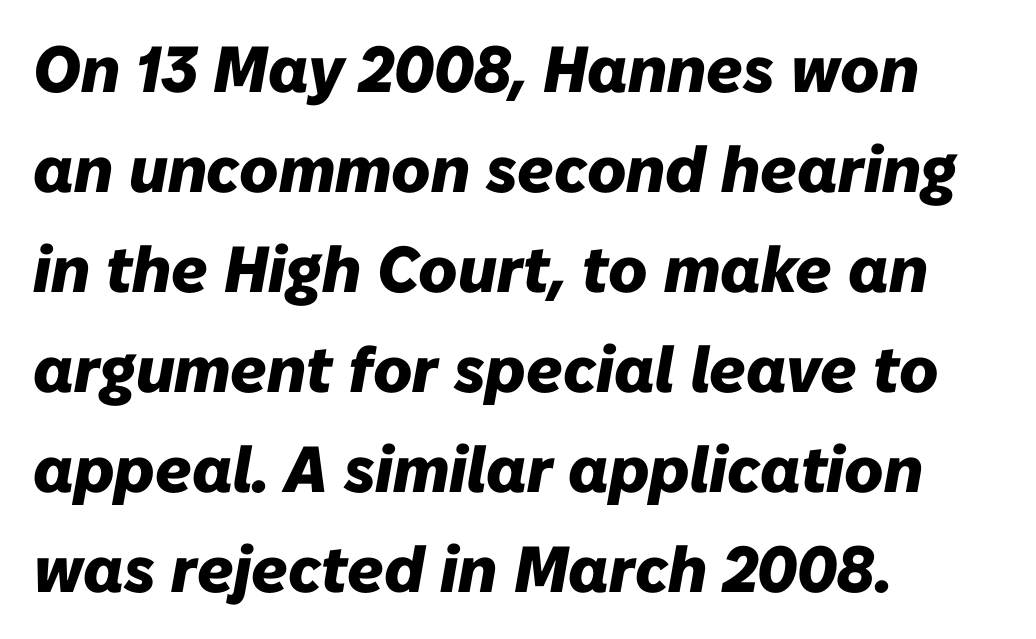
The rendering anchors every line to the left-hand side. Horizontal bands of white between lines are of average thickness. Italic? Definitely — the glyphs are oblique. The face used here is proportionally spaced, like ordinary book or web type. Between one letter and the next there's only the usual sliver of space. I'd describe the lettering as bold — thick and assertive.
